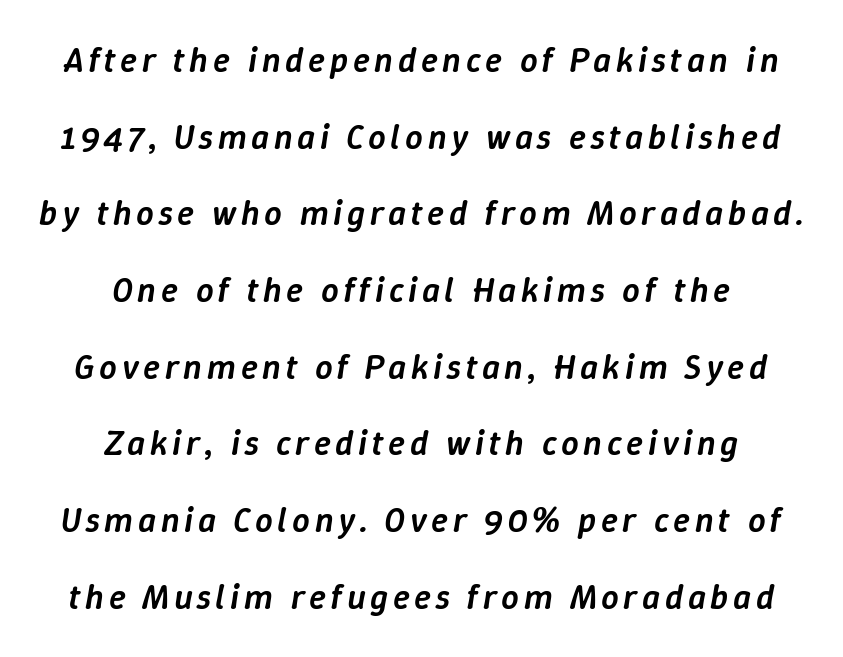
{"italic": "yes", "lean": "right", "slant_degrees": 9, "bold": "semi", "weight": "semibold", "width": "normal", "stroke_contrast": "low", "x_height": "medium", "monospaced": "no", "underline": "no", "align": "center", "line_spacing": "loose", "line_spacing_ratio": 2.19, "glyph_px": 35}
